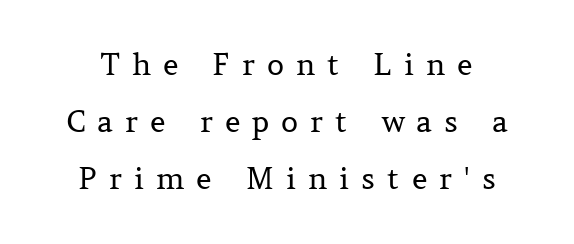
What kind of face is this? One with serifs. Do the characters align in a grid? No, the font is proportional. Anything drawn beneath the words? Only blank space. Baseline-to-baseline distance is far greater than the letter height. The gaps between neighbouring characters are conspicuously large.
